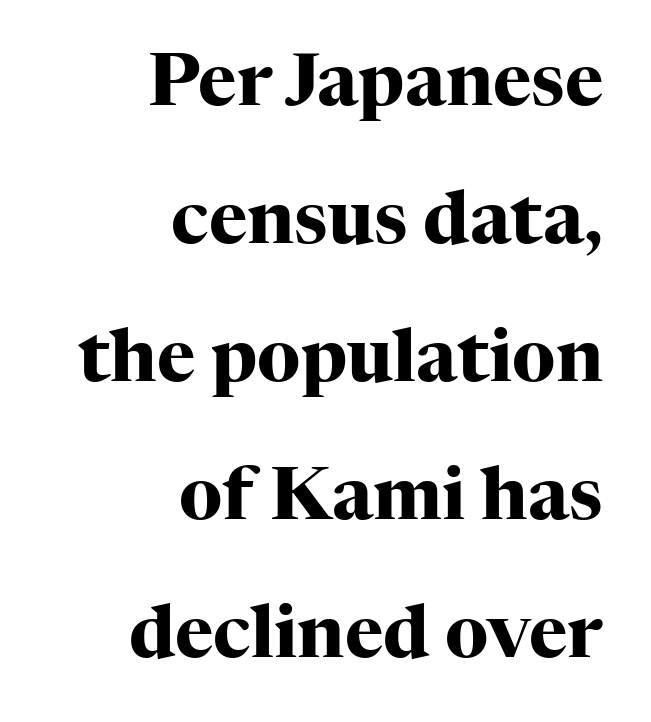
Has an underline been added? It has not. The characters display serif detailing at their extremities. Nope, not italic — everything's standing straight. Heavy-handed strokes throughout: this text is bold. Short and long lines alike share a common ending point at right.
